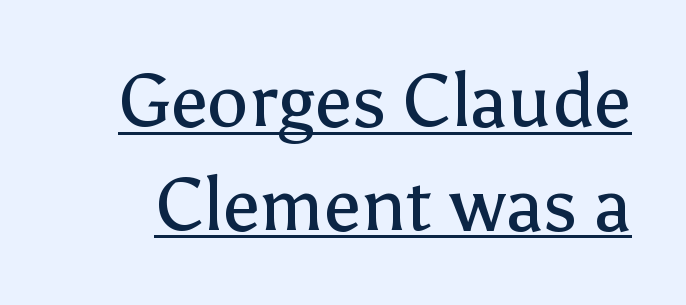
Q: Is the text bold? A: No.
Q: Is the text italic (slanted)? A: No, it is upright.
Q: Is the typeface a serif or a sans-serif typeface? A: Sans-serif.
Q: Is the text underlined? A: Yes.
Q: Is the spacing between letters normal or unusually wide? A: Normal.
Q: Is the spacing between lines tight, normal or loose? A: Normal.
Q: Width (condensed, normal, or wide)? A: Normal.
Q: Stroke contrast? A: Low.
Q: x-height? A: Medium.
Q: Monospaced? A: No.
